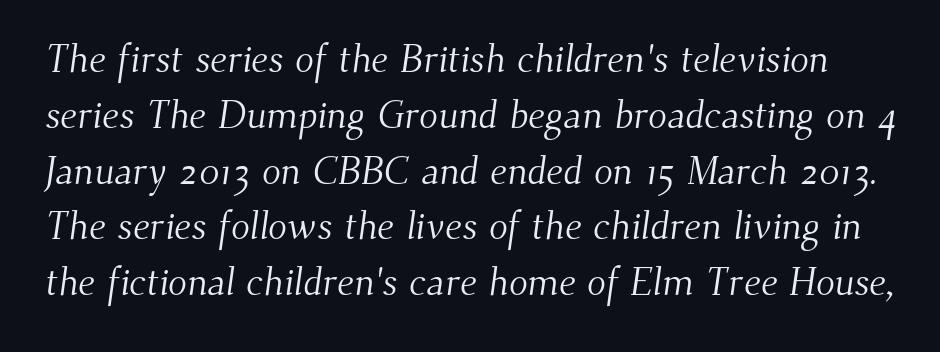
Q: Is the text bold? A: No.
Q: Is the typeface a serif or a sans-serif typeface? A: Serif.
Q: Is the text underlined? A: No.
Q: Is the spacing between letters normal or unusually wide? A: Normal.
Q: Is the spacing between lines tight, normal or loose? A: Normal.
Q: Width (condensed, normal, or wide)? A: Normal.
Q: Stroke contrast? A: Medium.
Q: x-height? A: Small.
Q: Monospaced? A: No.
